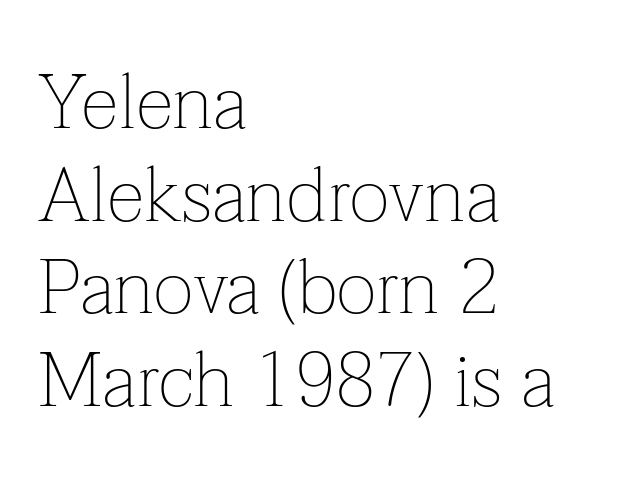
{"serif": "yes", "italic": "no", "bold": "no", "weight": "thin", "width": "normal", "stroke_contrast": "low", "x_height": "medium", "monospaced": "no", "underline": "no", "align": "left", "line_spacing_ratio": 1.22, "letter_spacing": "normal", "letter_spacing_em": 0.0, "glyph_px": 76}
